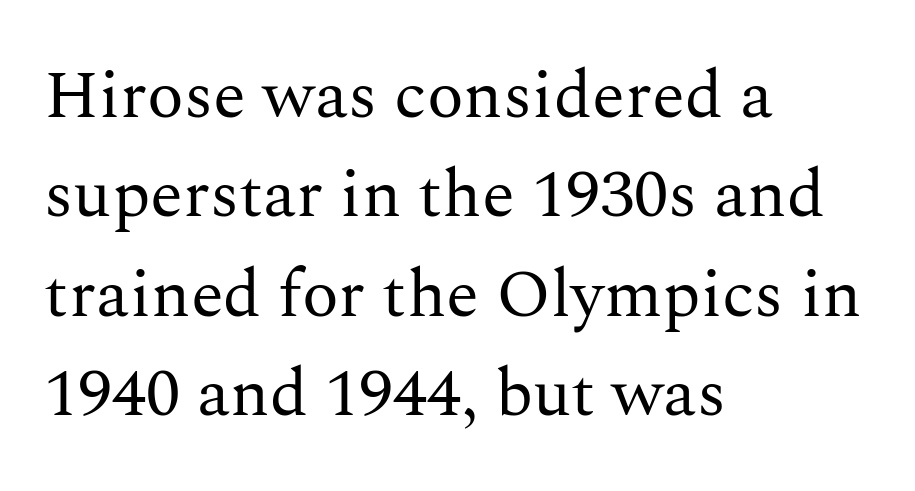
{"serif": "yes", "italic": "no", "bold": "no", "weight": "regular", "width": "normal", "stroke_contrast": "medium", "x_height": "medium", "monospaced": "no", "underline": "no", "align": "left", "line_spacing": "normal", "line_spacing_ratio": 1.46, "letter_spacing": "normal", "letter_spacing_em": 0.0, "glyph_px": 68}
